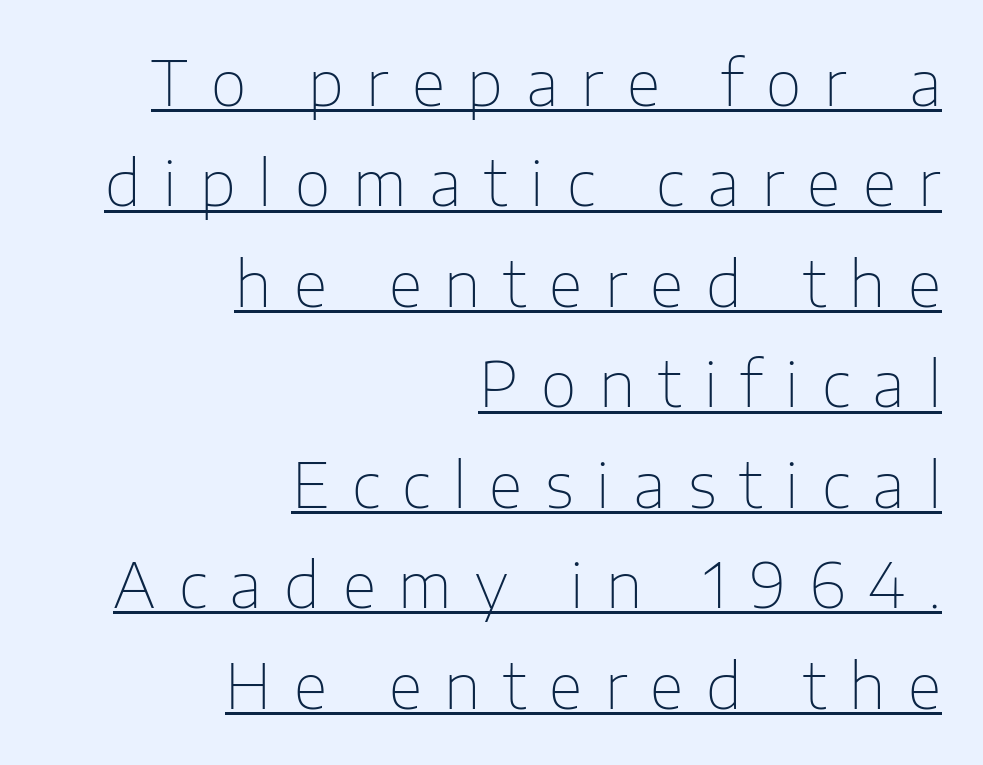
Q: Is the text bold? A: No.
Q: Is the text italic (slanted)? A: No, it is upright.
Q: Is the typeface a serif or a sans-serif typeface? A: Sans-serif.
Q: Is the text underlined? A: Yes.
Q: How is the paragraph aligned? A: Right-aligned.
Q: Is the spacing between letters normal or unusually wide? A: Unusually wide.
Q: Is the spacing between lines tight, normal or loose? A: Normal.
Q: Width (condensed, normal, or wide)? A: Normal.
Q: Stroke contrast? A: Low.
Q: x-height? A: Medium.
Q: Monospaced? A: No.
